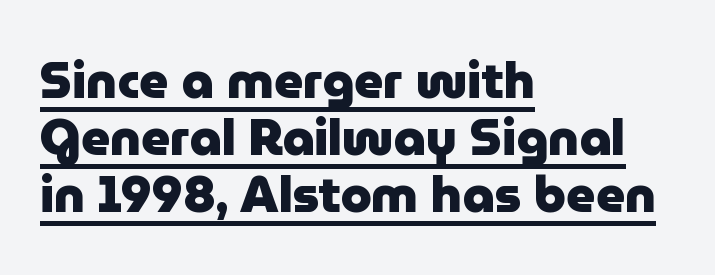
{"serif": "no", "italic": "no", "bold": "yes", "weight": "heavy", "width": "normal", "stroke_contrast": "low", "x_height": "medium", "monospaced": "no", "underline": "yes", "align": "left", "line_spacing": "tight", "line_spacing_ratio": 1.14, "letter_spacing": "normal", "letter_spacing_em": 0.0, "glyph_px": 50}
